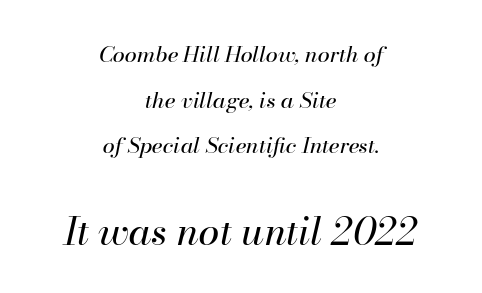
No letter is thick-stroked: the sample isn't bold. An italicized treatment has been applied to the whole sample. Does the leading feel generous? Absolutely, it's lavish. Underlining? Definitely not there.
